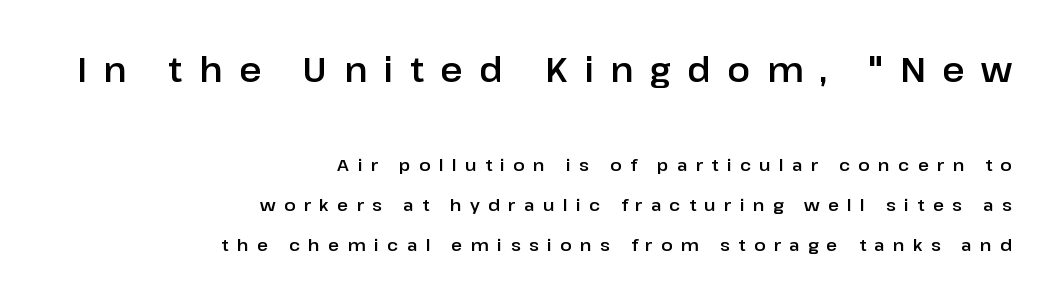
The rendering uses natural spacing where letterforms have individual widths. Posture: vertical. The tracking reads as deliberately expanded to a designer's eye. The area under the type is left untouched. One-word summary of the alignment: right. The letters in the upper block stand taller than those in the block below.
